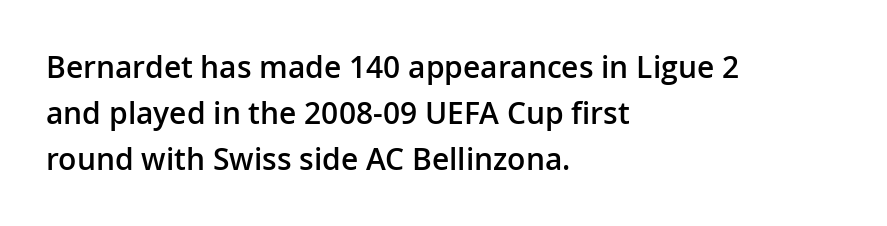
Q: Is the text bold? A: Semi-bold.
Q: Is the text italic (slanted)? A: No, it is upright.
Q: Is the typeface a serif or a sans-serif typeface? A: Sans-serif.
Q: Is the text underlined? A: No.
Q: How is the paragraph aligned? A: Left-aligned.
Q: Is the spacing between letters normal or unusually wide? A: Normal.
Q: Is the spacing between lines tight, normal or loose? A: Normal.
Q: Width (condensed, normal, or wide)? A: Normal.
Q: Stroke contrast? A: Low.
Q: x-height? A: Medium.
Q: Monospaced? A: No.
